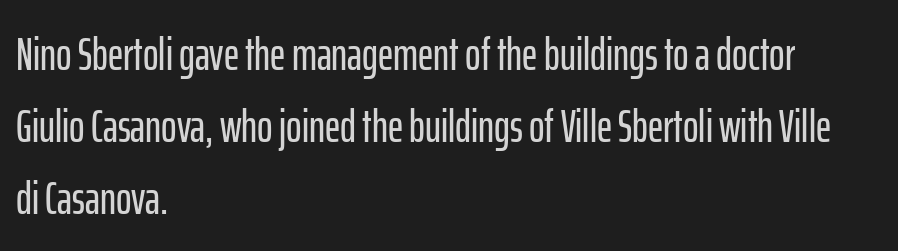
Q: Is the text italic (slanted)? A: No, it is upright.
Q: Is the typeface a serif or a sans-serif typeface? A: Sans-serif.
Q: Is the text underlined? A: No.
Q: How is the paragraph aligned? A: Left-aligned.
Q: Is the spacing between letters normal or unusually wide? A: Normal.
Q: Is the spacing between lines tight, normal or loose? A: Normal.
Q: Width (condensed, normal, or wide)? A: Condensed.
Q: Stroke contrast? A: Low.
Q: x-height? A: Medium.
Q: Monospaced? A: No.
